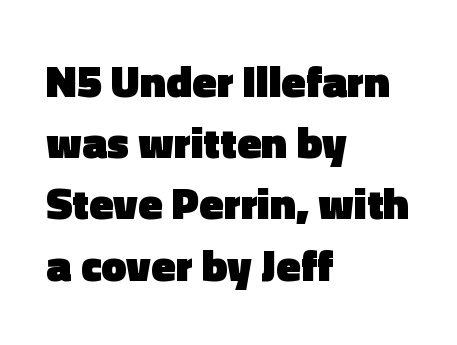
Q: Is the text bold? A: Yes.
Q: Is the text italic (slanted)? A: No, it is upright.
Q: Is the typeface a serif or a sans-serif typeface? A: Sans-serif.
Q: Is the text underlined? A: No.
Q: How is the paragraph aligned? A: Left-aligned.
Q: Is the spacing between letters normal or unusually wide? A: Normal.
Q: Is the spacing between lines tight, normal or loose? A: Normal.
Q: Width (condensed, normal, or wide)? A: Normal.
Q: x-height? A: Medium.
Q: Monospaced? A: No.
